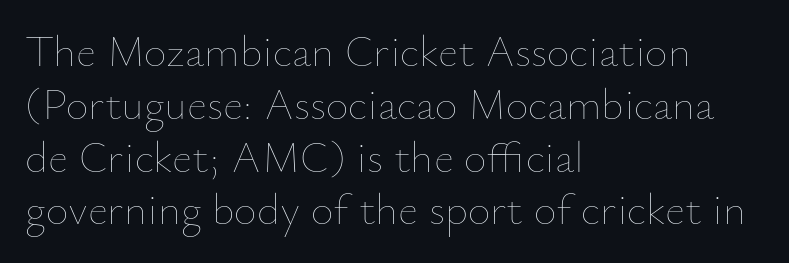
Q: Is the text bold? A: No.
Q: Is the text italic (slanted)? A: No, it is upright.
Q: Is the text underlined? A: No.
Q: How is the paragraph aligned? A: Left-aligned.
Q: Is the spacing between letters normal or unusually wide? A: Normal.
Q: Width (condensed, normal, or wide)? A: Normal.
Q: Stroke contrast? A: Low.
Q: x-height? A: Small.
Q: Monospaced? A: No.
